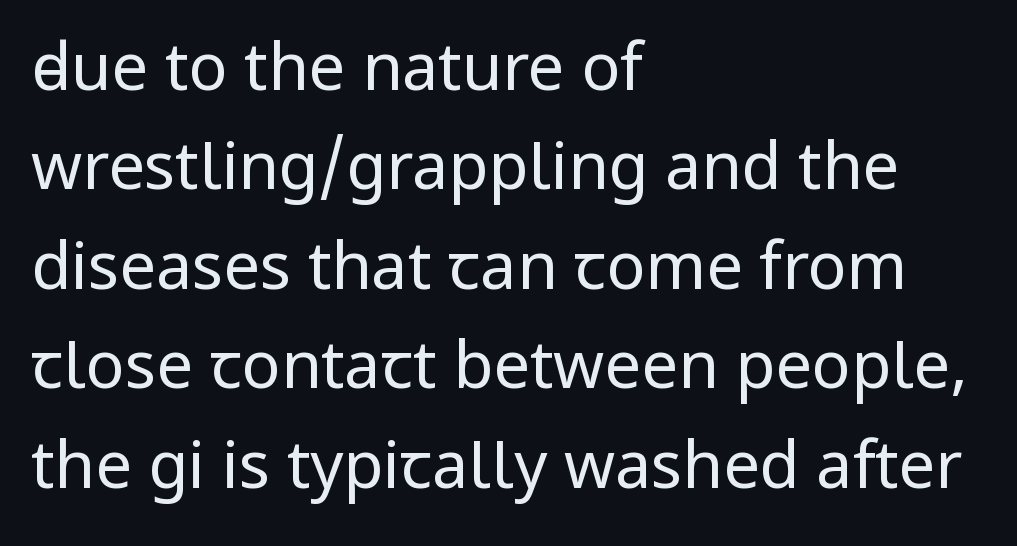
{"serif": "no", "italic": "no", "bold": "no", "weight": "regular", "width": "normal", "stroke_contrast": "low", "x_height": "medium", "monospaced": "no", "underline": "no", "align": "left", "line_spacing": "normal", "line_spacing_ratio": 1.53, "letter_spacing": "normal", "letter_spacing_em": 0.0, "glyph_px": 65}
